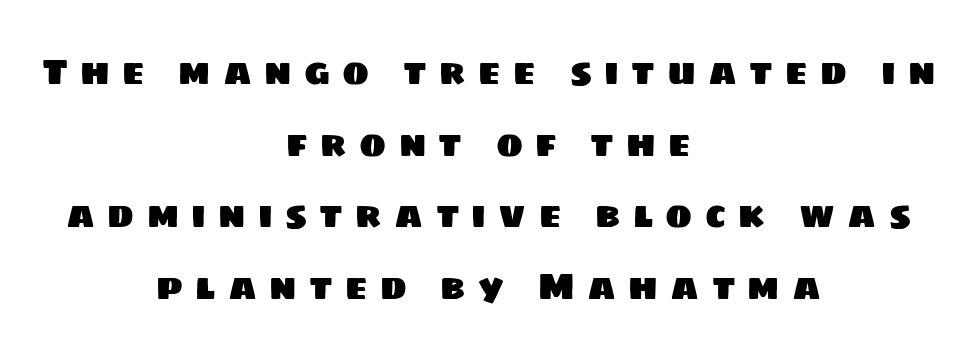
{"serif": "no", "width": "normal", "stroke_contrast": "low", "x_height": "large", "monospaced": "no", "underline": "no", "align": "center", "line_spacing": "loose", "line_spacing_ratio": 1.99, "letter_spacing": "wide", "letter_spacing_em": 0.34, "glyph_px": 36}
